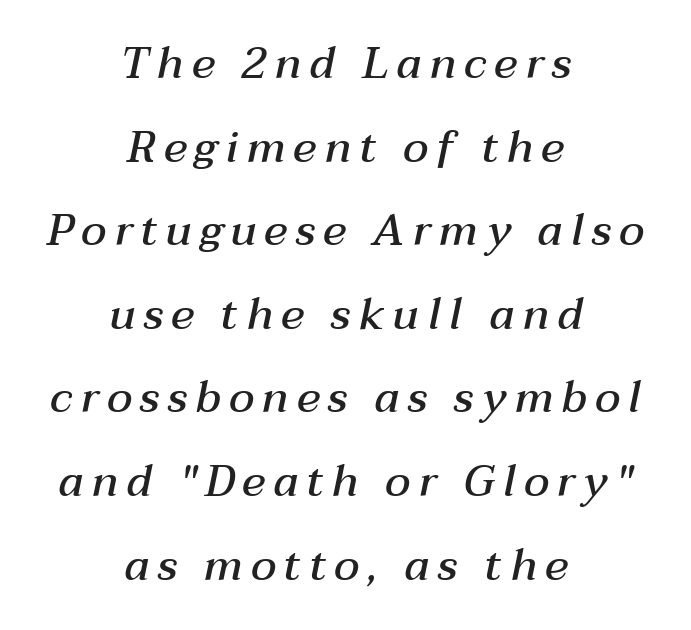
{"italic": "yes", "lean": "right", "slant_degrees": 12, "bold": "semi", "weight": "semibold", "width": "normal", "stroke_contrast": "medium", "x_height": "medium", "monospaced": "no", "underline": "no", "align": "center", "line_spacing": "loose", "line_spacing_ratio": 1.9, "glyph_px": 44}
